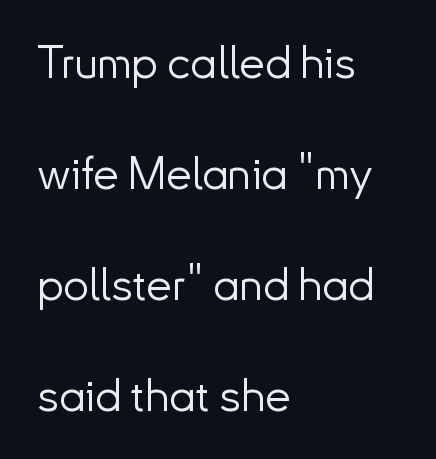
{"serif": "no", "italic": "no", "bold": "no", "weight": "light", "width": "normal", "stroke_contrast": "low", "x_height": "small", "monospaced": "no", "underline": "no", "align": "left", "line_spacing": "loose", "line_spacing_ratio": 2.41, "letter_spacing": "normal", "letter_spacing_em": 0.0, "glyph_px": 46}
